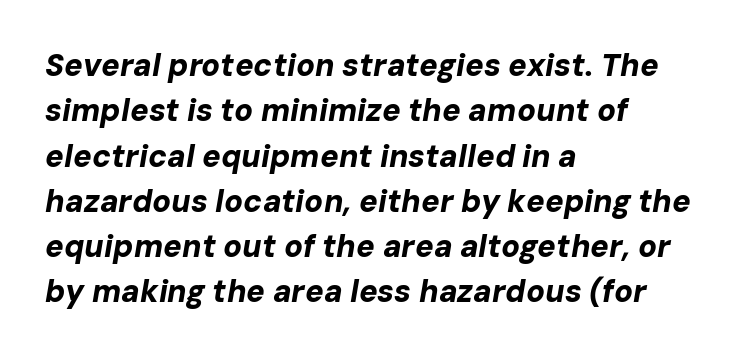
The image shows 31 px bold type, italic (leaning right); set left-aligned, normal line spacing (1.46x), normal letter spacing, not underlined; low stroke contrast and a medium x-height.
